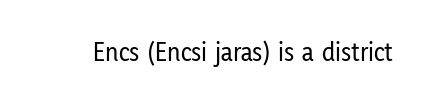
The image shows 27 px text type, upright; set normal letter spacing, not underlined.
